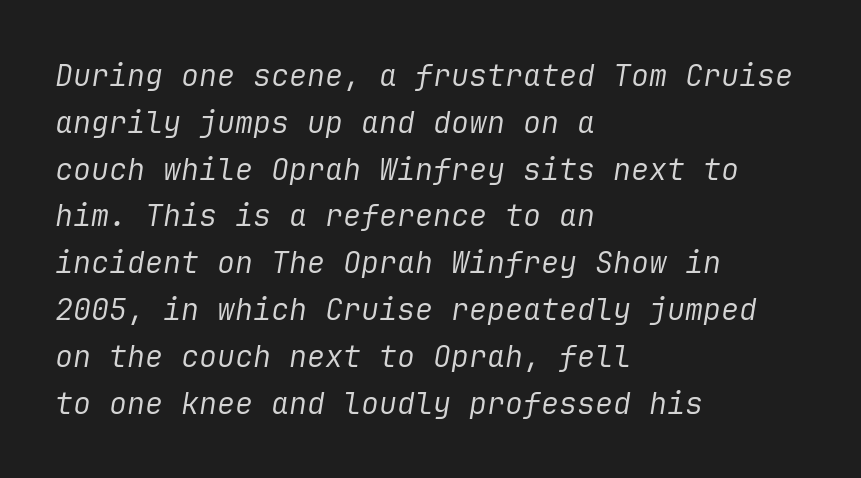
The image shows 30 px regular-weight type, italic (leaning right); set left-aligned, normal line spacing (1.56x), normal letter spacing, not underlined; low stroke contrast and a medium x-height.
